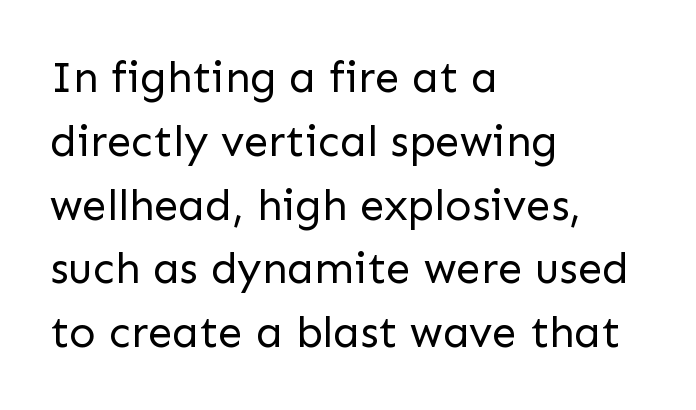
Q: Is the text bold? A: No.
Q: Is the text italic (slanted)? A: No, it is upright.
Q: Is the typeface a serif or a sans-serif typeface? A: Sans-serif.
Q: Is the text underlined? A: No.
Q: How is the paragraph aligned? A: Left-aligned.
Q: Is the spacing between letters normal or unusually wide? A: Normal.
Q: Is the spacing between lines tight, normal or loose? A: Normal.
Q: Width (condensed, normal, or wide)? A: Normal.
Q: Stroke contrast? A: Low.
Q: x-height? A: Medium.
Q: Monospaced? A: No.
